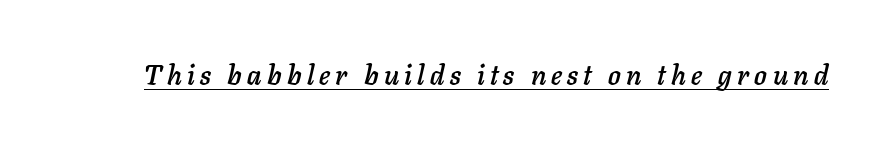
Q: Is the text italic (slanted)? A: Yes, it leans right by about 11 degrees.
Q: Is the text underlined? A: Yes.
Q: Width (condensed, normal, or wide)? A: Normal.
Q: Stroke contrast? A: Low.
Q: x-height? A: Medium.
Q: Monospaced? A: No.
